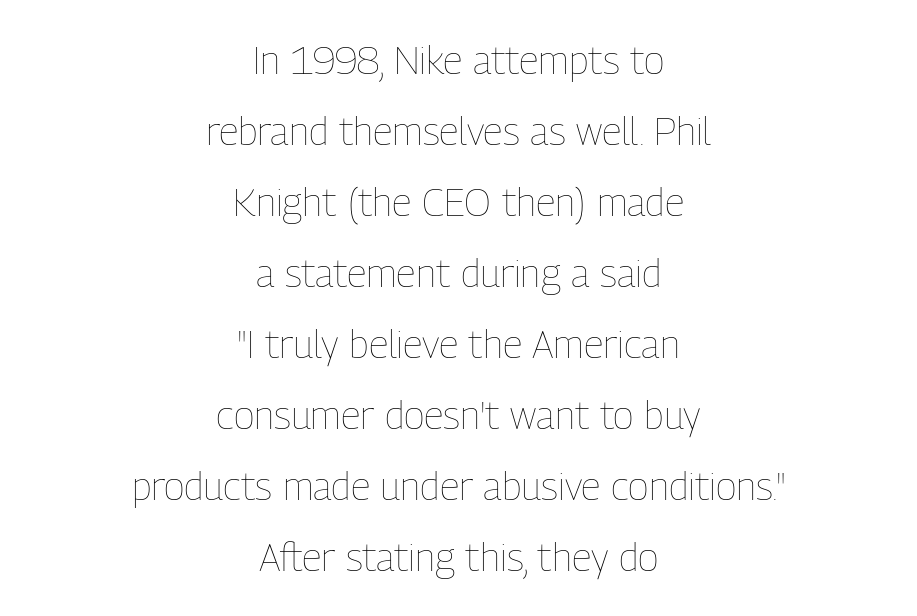
Q: Is the text bold? A: No.
Q: Is the text italic (slanted)? A: No, it is upright.
Q: Is the text underlined? A: No.
Q: How is the paragraph aligned? A: Centered.
Q: Is the spacing between letters normal or unusually wide? A: Normal.
Q: Width (condensed, normal, or wide)? A: Condensed.
Q: Stroke contrast? A: Low.
Q: x-height? A: Medium.
Q: Monospaced? A: No.
